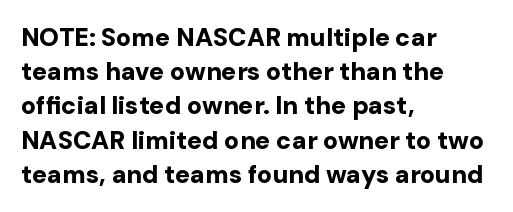
Q: Is the text bold? A: Yes.
Q: Is the text italic (slanted)? A: No, it is upright.
Q: Is the text underlined? A: No.
Q: How is the paragraph aligned? A: Left-aligned.
Q: Is the spacing between letters normal or unusually wide? A: Normal.
Q: Is the spacing between lines tight, normal or loose? A: Normal.
